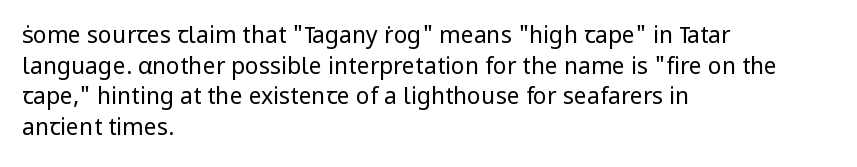
The image shows 23 px text type, upright; set left-aligned, normal line spacing (1.33x), normal letter spacing, not underlined.
